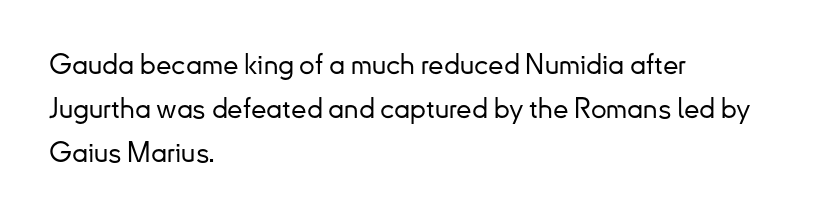
The image shows 28 px sans-serif type, upright; set left-aligned, normal line spacing (1.57x), normal letter spacing, not underlined; low stroke contrast and a small x-height.
